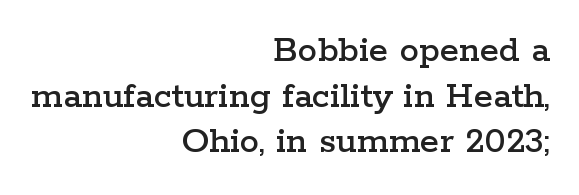
Glyph-to-glyph distance matches everyday printed text. The rendering uses natural spacing where letterforms have individual widths. The designer went with a serif here, giving each stem small feet. The specimen reads as upright at a glance.
